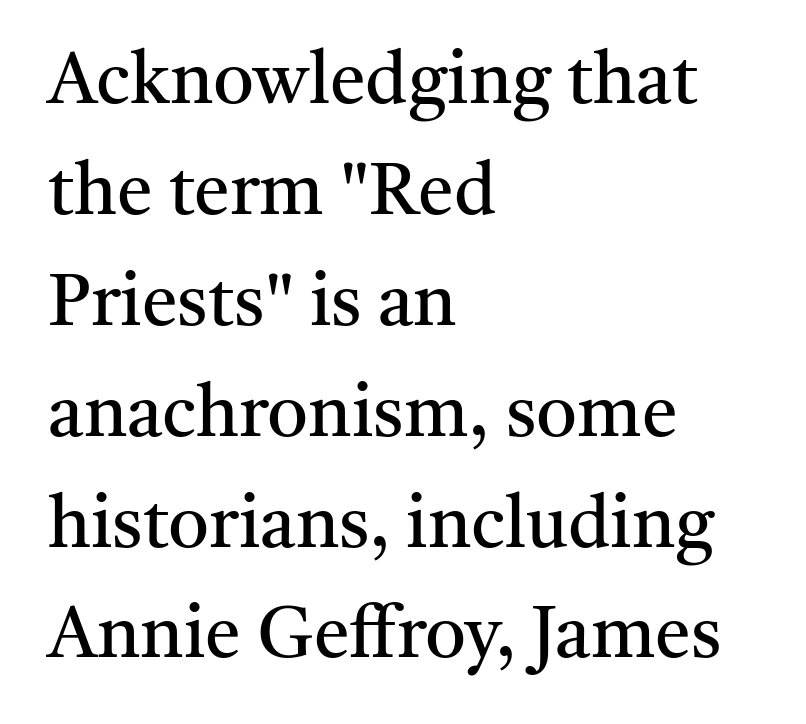
The image shows 72 px regular-weight serif type, upright; set left-aligned, normal line spacing (1.54x), normal letter spacing, not underlined; medium stroke contrast and a medium x-height.
